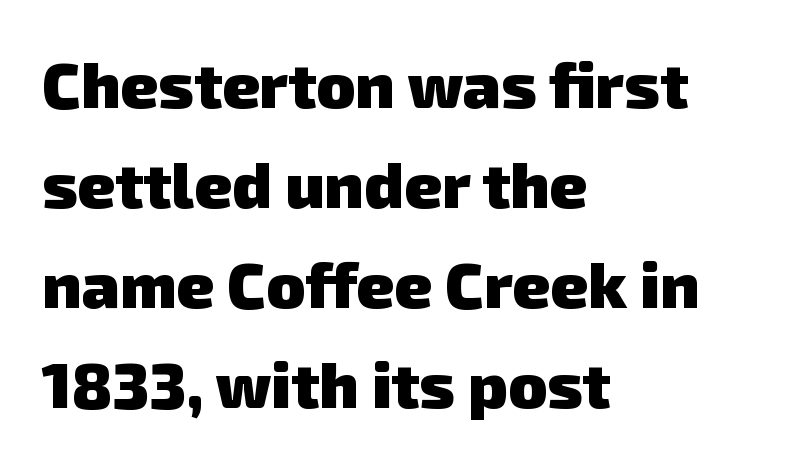
The image shows 64 px heavy sans-serif type; set left-aligned, normal line spacing (1.56x), normal letter spacing, not underlined; low stroke contrast and a medium x-height.
